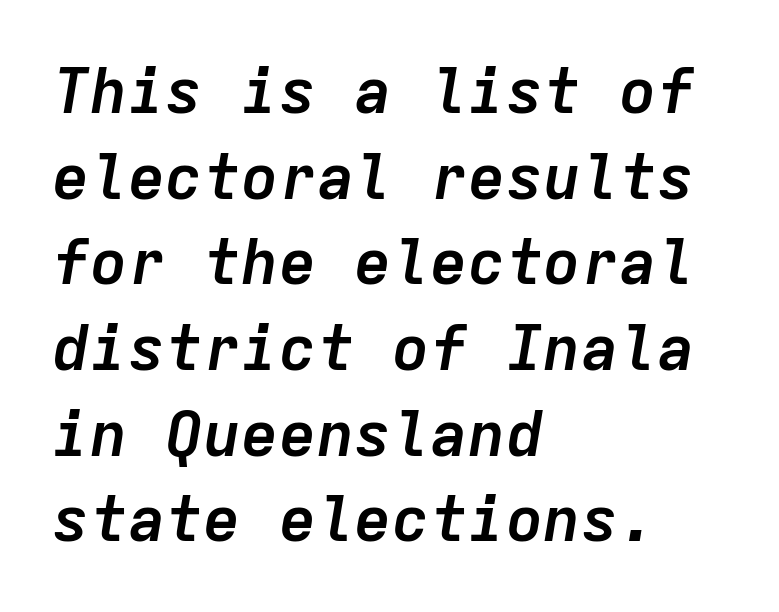
The rag falls on the right side of this text block. The rendering keeps characters at their native spacing. The area under the type is left untouched. Students, observe: this is what conventionally led text looks like. The glyphs look as if they've been sheared to an angle. You'd pick this weight for a headline — it's a proper bold.
